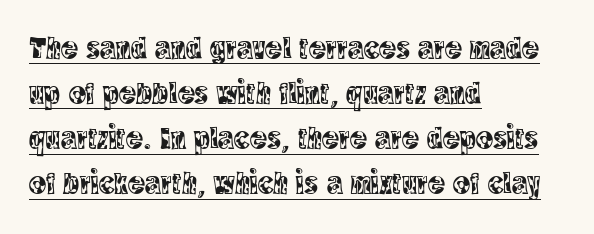
Q: Is the text italic (slanted)? A: No, it is upright.
Q: Is the typeface a serif or a sans-serif typeface? A: Serif.
Q: Is the text underlined? A: Yes.
Q: How is the paragraph aligned? A: Left-aligned.
Q: Is the spacing between letters normal or unusually wide? A: Normal.
Q: Is the spacing between lines tight, normal or loose? A: Normal.
Q: Width (condensed, normal, or wide)? A: Condensed.
Q: x-height? A: Large.
Q: Monospaced? A: No.
